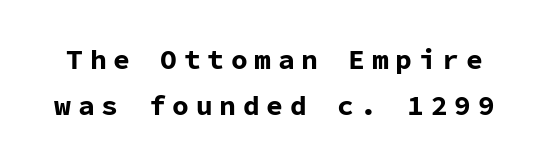
{"serif": "no", "italic": "no", "bold": "yes", "weight": "bold", "width": "normal", "stroke_contrast": "low", "x_height": "medium", "monospaced": "yes", "underline": "no", "line_spacing": "normal", "line_spacing_ratio": 1.63, "letter_spacing": "wide", "letter_spacing_em": 0.24, "glyph_px": 28}
